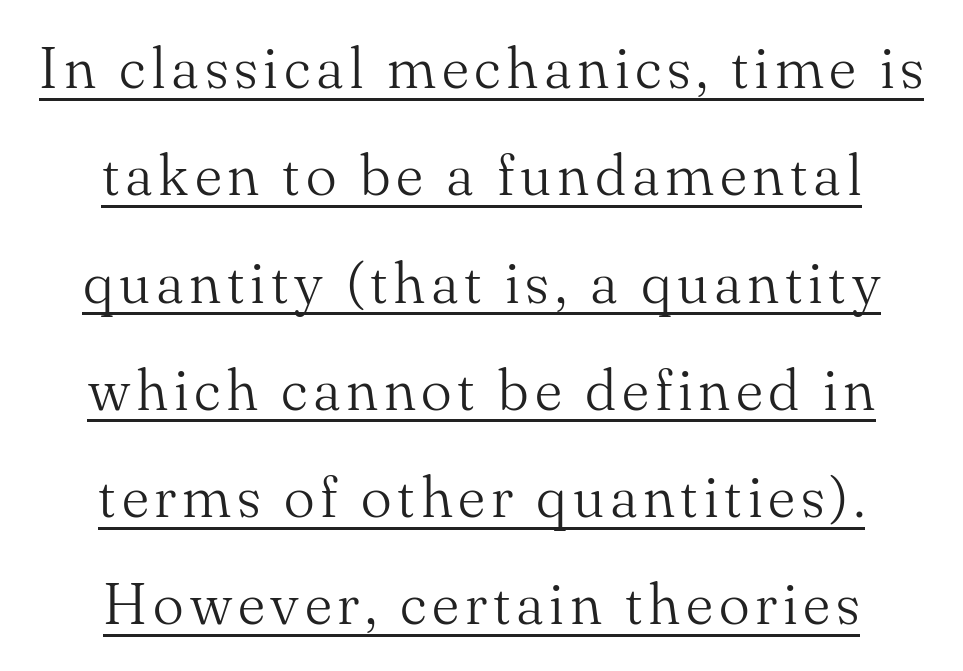
Q: Is the text bold? A: No.
Q: Is the text italic (slanted)? A: No, it is upright.
Q: Is the typeface a serif or a sans-serif typeface? A: Serif.
Q: Is the text underlined? A: Yes.
Q: How is the paragraph aligned? A: Centered.
Q: Width (condensed, normal, or wide)? A: Normal.
Q: Stroke contrast? A: Medium.
Q: x-height? A: Small.
Q: Monospaced? A: No.
